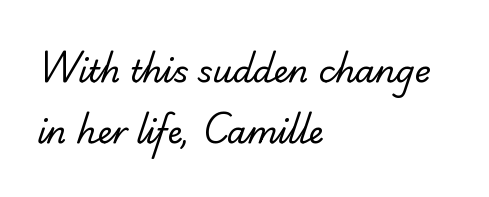
{"serif": "yes", "bold": "no", "weight": "regular", "width": "normal", "stroke_contrast": "low", "x_height": "small", "monospaced": "no", "underline": "no", "align": "left", "line_spacing": "loose", "line_spacing_ratio": 1.98, "letter_spacing": "normal", "letter_spacing_em": 0.0, "glyph_px": 31}
